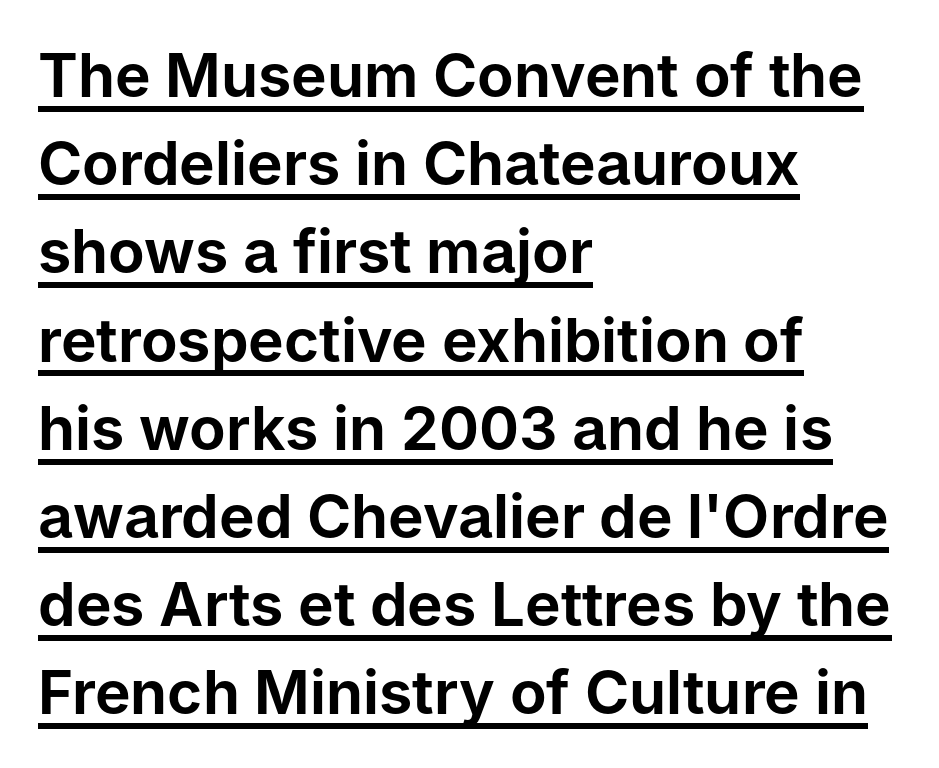
Q: Is the text italic (slanted)? A: No, it is upright.
Q: Is the typeface a serif or a sans-serif typeface? A: Sans-serif.
Q: Is the text underlined? A: Yes.
Q: How is the paragraph aligned? A: Left-aligned.
Q: Is the spacing between letters normal or unusually wide? A: Normal.
Q: Is the spacing between lines tight, normal or loose? A: Normal.
Q: Width (condensed, normal, or wide)? A: Normal.
Q: Stroke contrast? A: Low.
Q: x-height? A: Medium.
Q: Monospaced? A: No.
